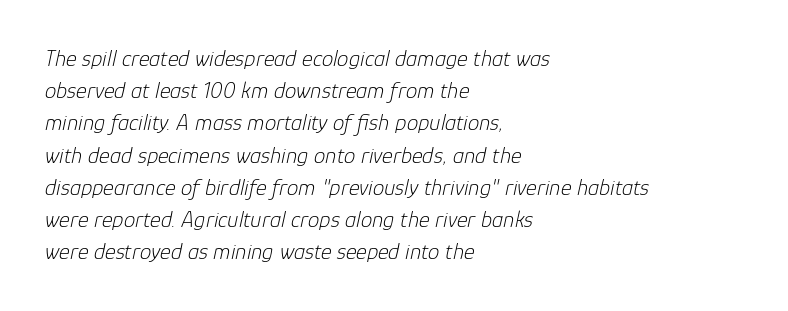
A normal amount of white space separates one row of letters from the next. The strokes carry an ordinary text weight at most. A student would call this left alignment; a typographer would say flush left, rag right. The area under the type is left untouched. Letter spacing: default.
